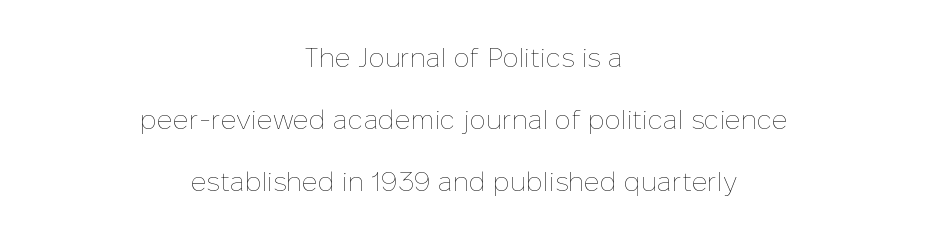
Q: Is the text bold? A: No.
Q: Is the text italic (slanted)? A: No, it is upright.
Q: Is the text underlined? A: No.
Q: How is the paragraph aligned? A: Centered.
Q: Is the spacing between letters normal or unusually wide? A: Normal.
Q: Is the spacing between lines tight, normal or loose? A: Loose.
